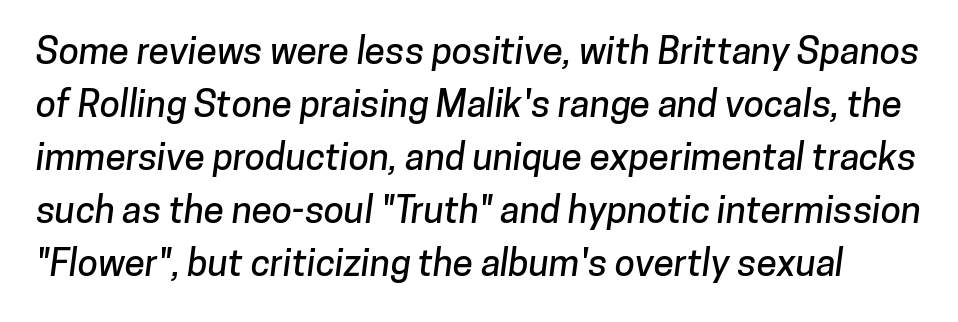
The image shows 37 px sans-serif type; set normal line spacing (1.43x), normal letter spacing, not underlined; low stroke contrast and a medium x-height.
